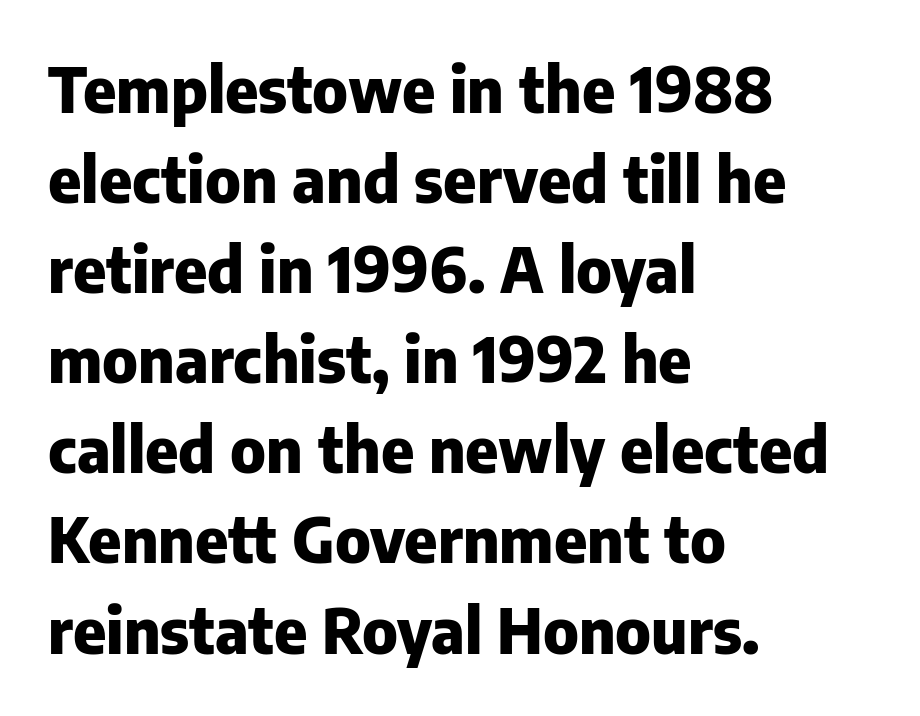
{"serif": "no", "italic": "no", "bold": "yes", "weight": "heavy", "width": "normal", "stroke_contrast": "low", "x_height": "medium", "monospaced": "no", "underline": "no", "align": "left", "line_spacing": "normal", "line_spacing_ratio": 1.43, "letter_spacing": "normal", "letter_spacing_em": 0.0, "glyph_px": 63}
